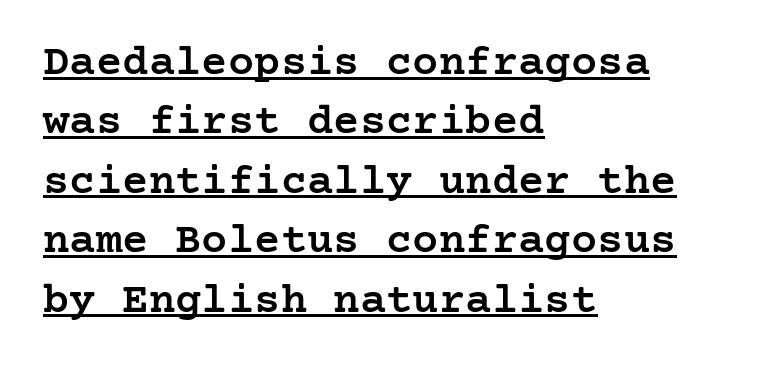
Q: Is the text bold? A: Semi-bold.
Q: Is the text italic (slanted)? A: No, it is upright.
Q: Is the typeface a serif or a sans-serif typeface? A: Serif.
Q: Is the text underlined? A: Yes.
Q: How is the paragraph aligned? A: Left-aligned.
Q: Is the spacing between letters normal or unusually wide? A: Normal.
Q: Is the spacing between lines tight, normal or loose? A: Normal.
Q: Width (condensed, normal, or wide)? A: Normal.
Q: Stroke contrast? A: Low.
Q: x-height? A: Medium.
